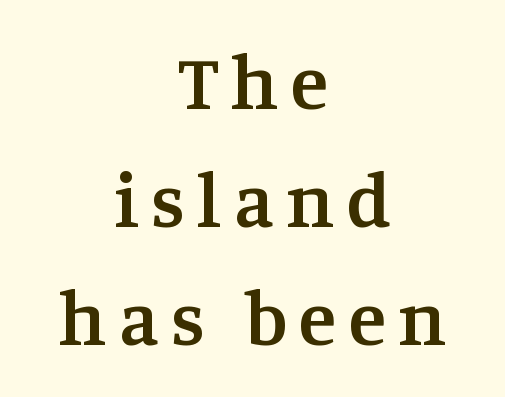
The image shows 77 px semibold serif type, upright; set centered, normal line spacing (1.53x), not underlined; medium stroke contrast and a large x-height.
